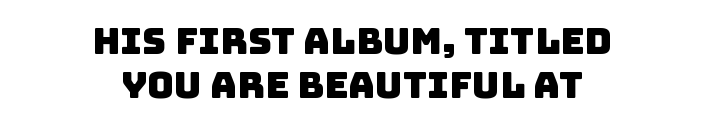
Q: Is the typeface a serif or a sans-serif typeface? A: Sans-serif.
Q: Is the text underlined? A: No.
Q: How is the paragraph aligned? A: Centered.
Q: Is the spacing between letters normal or unusually wide? A: Normal.
Q: Width (condensed, normal, or wide)? A: Normal.
Q: Stroke contrast? A: Low.
Q: x-height? A: Large.
Q: Monospaced? A: No.
